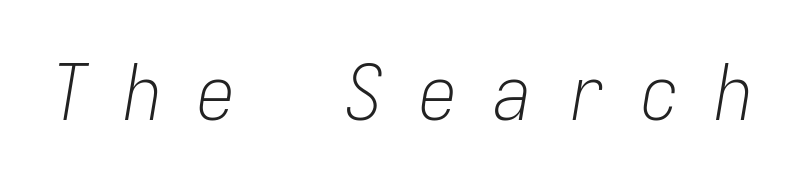
Underlining? Definitely not there. The rendering uses typewriter-style spacing with identical character cells. The font sits on the lighter half of the weight spectrum, regular included. Tracking here is generous; glyphs stand well apart from one another.
